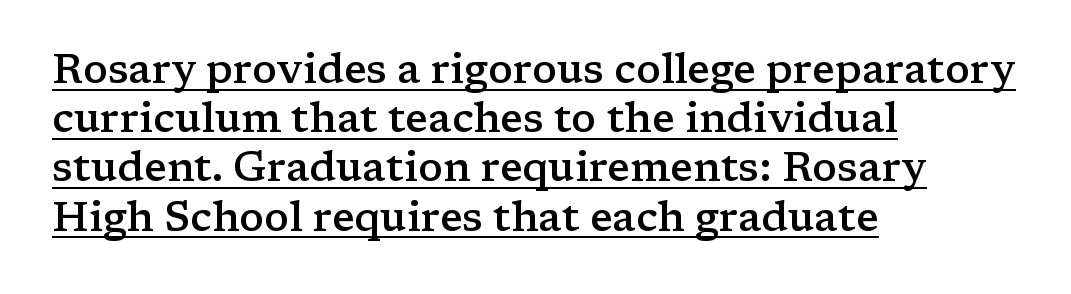
{"serif": "yes", "italic": "no", "bold": "semi", "weight": "semibold", "width": "wide", "stroke_contrast": "low", "x_height": "medium", "monospaced": "no", "underline": "yes", "align": "left", "line_spacing_ratio": 1.2, "letter_spacing": "normal", "letter_spacing_em": 0.0, "glyph_px": 41}
